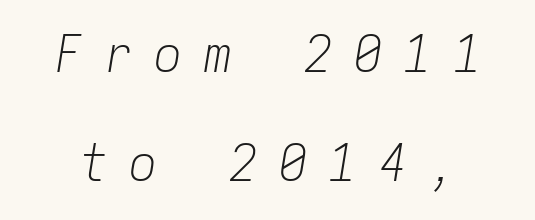
The face used here is monospaced, like something from a code editor. Underline: absent. The face used here has a pronounced slope to its letters. Airy leading. Caption: expanded tracking, letters set apart.
